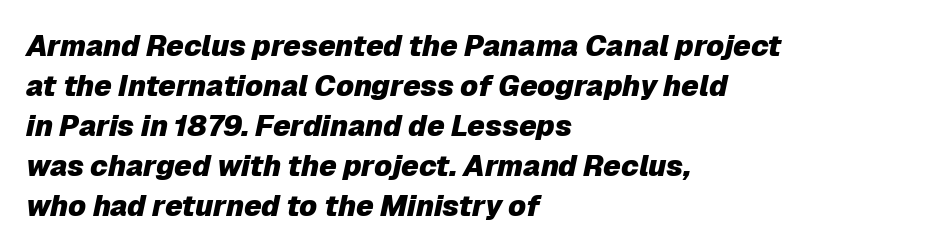
{"italic": "yes", "lean": "right", "slant_degrees": 12, "bold": "yes", "weight": "heavy", "width": "normal", "stroke_contrast": "low", "x_height": "medium", "monospaced": "no", "underline": "no", "align": "left", "line_spacing": "normal", "line_spacing_ratio": 1.38, "letter_spacing": "normal", "letter_spacing_em": 0.0, "glyph_px": 29}
